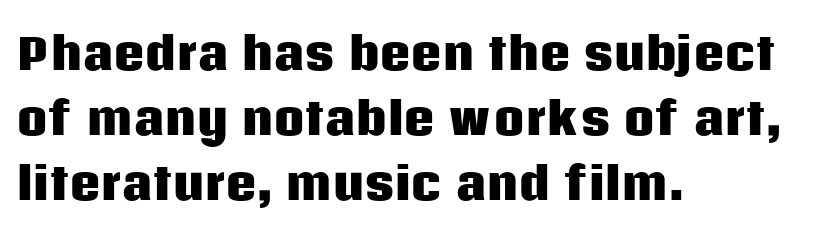
The image shows 43 px heavy sans-serif type, upright; set left-aligned, normal line spacing (1.51x), normal letter spacing, not underlined; low stroke contrast and a large x-height.
